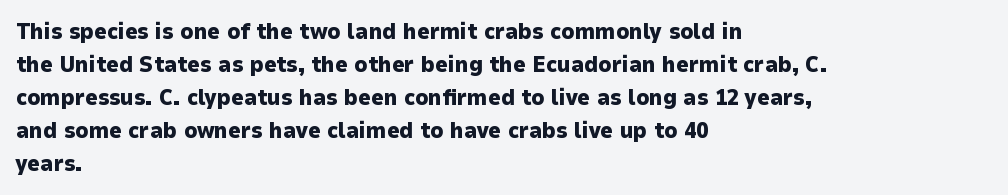
{"italic": "no", "bold": "yes", "underline": "no", "align": "left", "line_spacing": "normal", "line_spacing_ratio": 1.5, "letter_spacing": "normal", "letter_spacing_em": 0.0, "glyph_px": 22}
